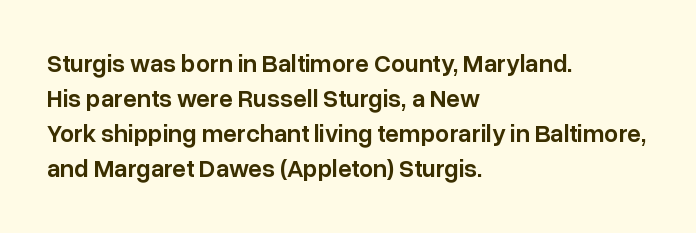
The image shows 25 px text type, upright; set left-aligned, normal line spacing (1.4x), normal letter spacing, not underlined.
